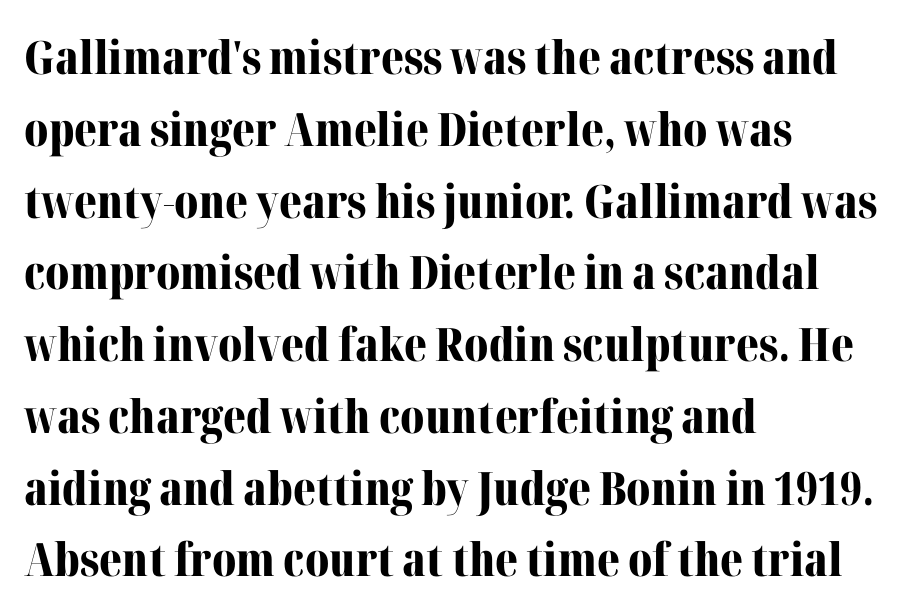
The passage is arranged the way most books set body copy — flush left. A typesetter would call this proportional, since set widths differ per character. Honestly, the letter spacing is just normal — you wouldn't notice it. Regarding serifs, this sample has them.
